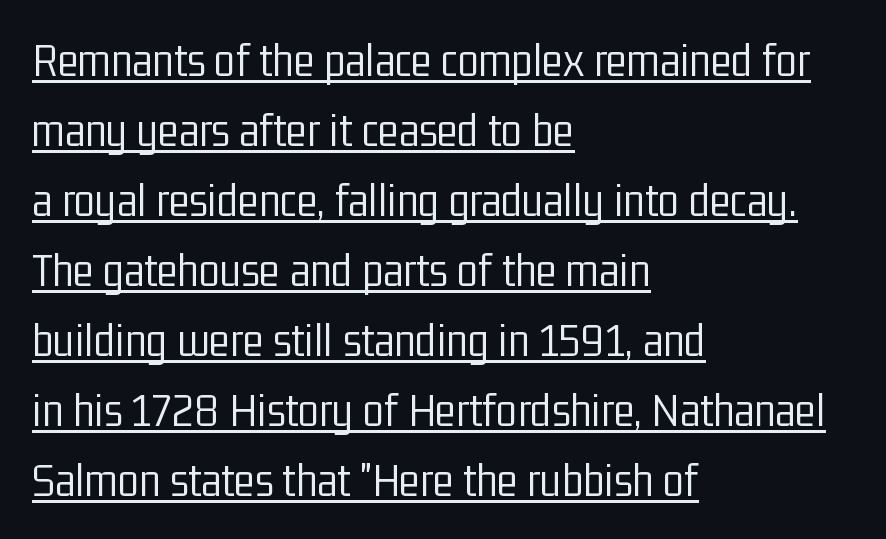
The image shows 49 px light, condensed sans-serif type, upright; set left-aligned, normal line spacing (1.43x), normal letter spacing, underlined; low stroke contrast and a medium x-height.
